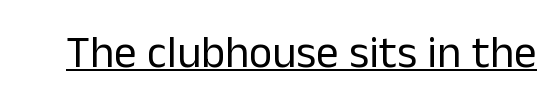
The designer went with a sans here, leaving each stem footless. Look at the tracking — it's just the regular setting, nothing added. Every word sits above its own underline. Here the designer chose a conventional face with non-uniform glyph widths. Nope, not italic — everything's standing straight. Stems here are at most as thick as an everyday book face.
